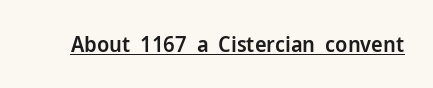
Typesetter's note: demi weight, one step under bold. This sample uses plain, unmodified letter spacing. Honestly, the underline is the first thing you notice here. A typesetter would mark this as roman, not italic.
